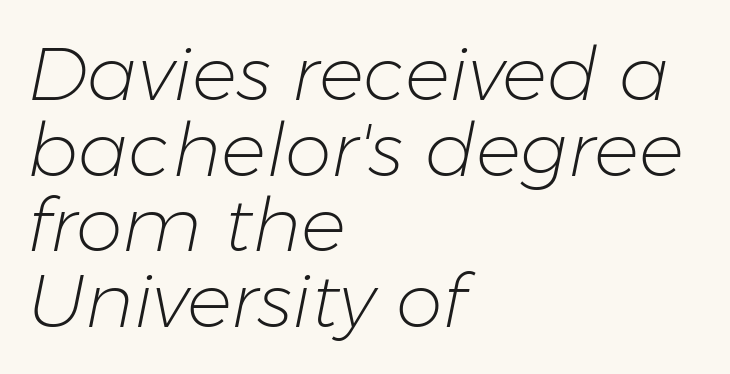
The image shows 75 px light type, italic (leaning right); set left-aligned, tight line spacing (1.01x), normal letter spacing, not underlined; low stroke contrast and a medium x-height.
